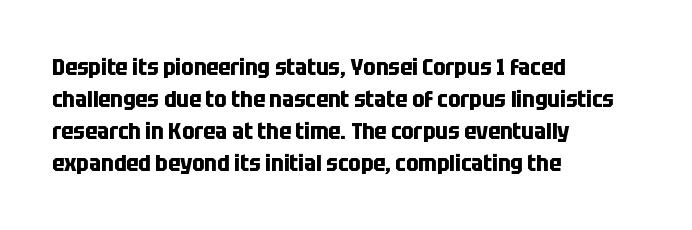
Compared with typical paragraphs, the rows here are spaced about the same. In terms of posture, this sample is upright. You'd pick this weight for a headline — it's a proper bold. Typeset ragged right — the left edge is the straight one.
